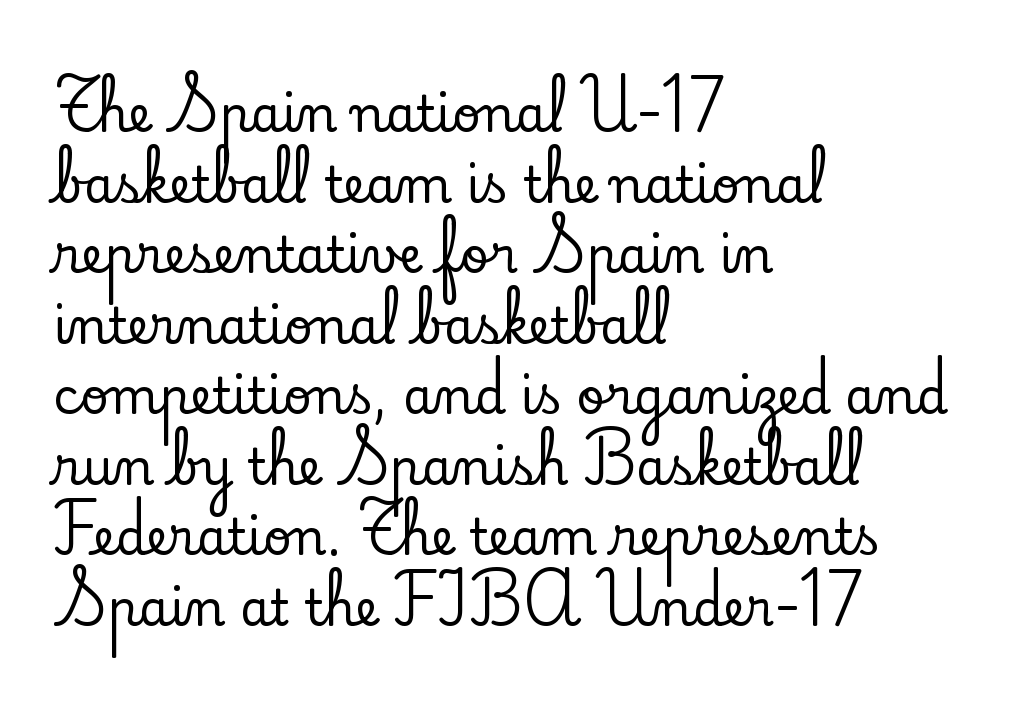
{"serif": "yes", "italic": "no", "width": "normal", "stroke_contrast": "low", "x_height": "small", "monospaced": "no", "underline": "no", "align": "left", "line_spacing": "normal", "line_spacing_ratio": 1.44, "letter_spacing": "normal", "letter_spacing_em": 0.0, "glyph_px": 49}
